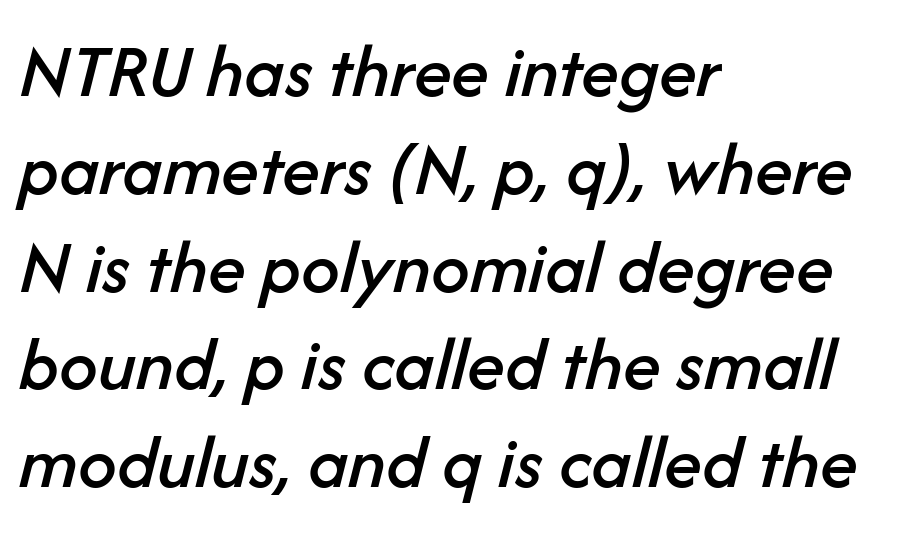
The image shows 77 px text type, italic (leaning right); set left-aligned, normal line spacing (1.27x), normal letter spacing, not underlined; low stroke contrast and a medium x-height.
